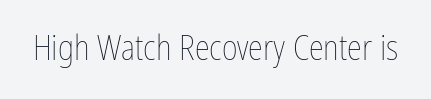
{"italic": "no", "bold": "no", "weight": "thin", "width": "condensed", "stroke_contrast": "low", "x_height": "medium", "monospaced": "no", "underline": "no", "letter_spacing": "normal", "letter_spacing_em": 0.0, "glyph_px": 34}
